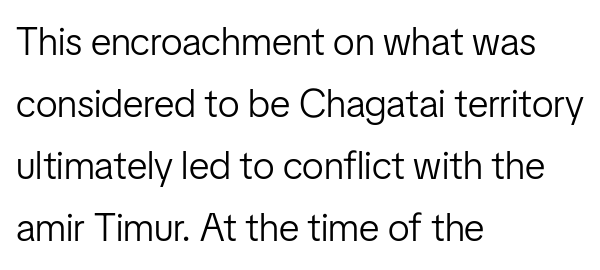
Q: Is the text bold? A: No.
Q: Is the text italic (slanted)? A: No, it is upright.
Q: Is the typeface a serif or a sans-serif typeface? A: Sans-serif.
Q: Is the text underlined? A: No.
Q: How is the paragraph aligned? A: Left-aligned.
Q: Is the spacing between letters normal or unusually wide? A: Normal.
Q: Is the spacing between lines tight, normal or loose? A: Normal.
Q: Width (condensed, normal, or wide)? A: Condensed.
Q: Stroke contrast? A: Low.
Q: x-height? A: Medium.
Q: Monospaced? A: No.
